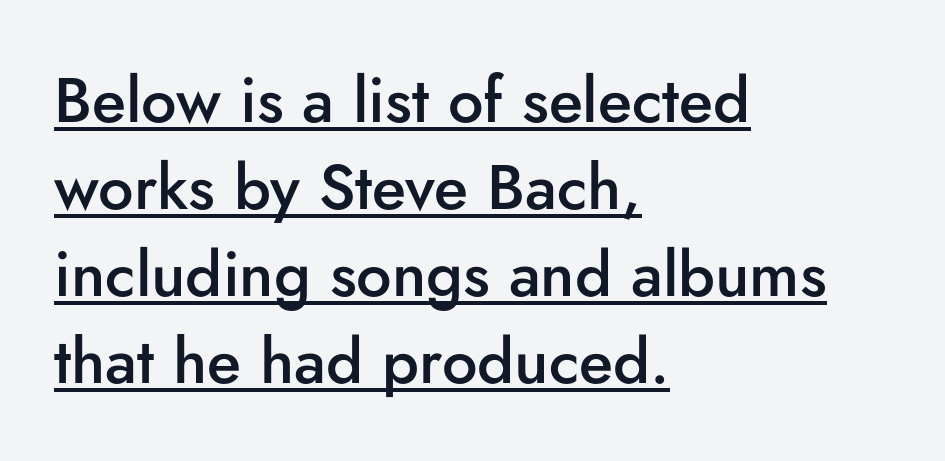
The lettering is marked with a stroke running underneath it. Each line starts at the same left margin while the right side varies. These lines keep a tight, regular rhythm from letter to letter. Notice how descenders clear the ascenders below comfortably — that's standard leading.
